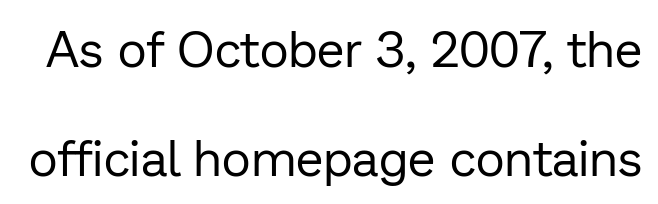
Q: Is the text bold? A: No.
Q: Is the text italic (slanted)? A: No, it is upright.
Q: Is the typeface a serif or a sans-serif typeface? A: Sans-serif.
Q: Is the text underlined? A: No.
Q: Is the spacing between letters normal or unusually wide? A: Normal.
Q: Is the spacing between lines tight, normal or loose? A: Loose.
Q: Width (condensed, normal, or wide)? A: Normal.
Q: Stroke contrast? A: Low.
Q: x-height? A: Medium.
Q: Monospaced? A: No.
